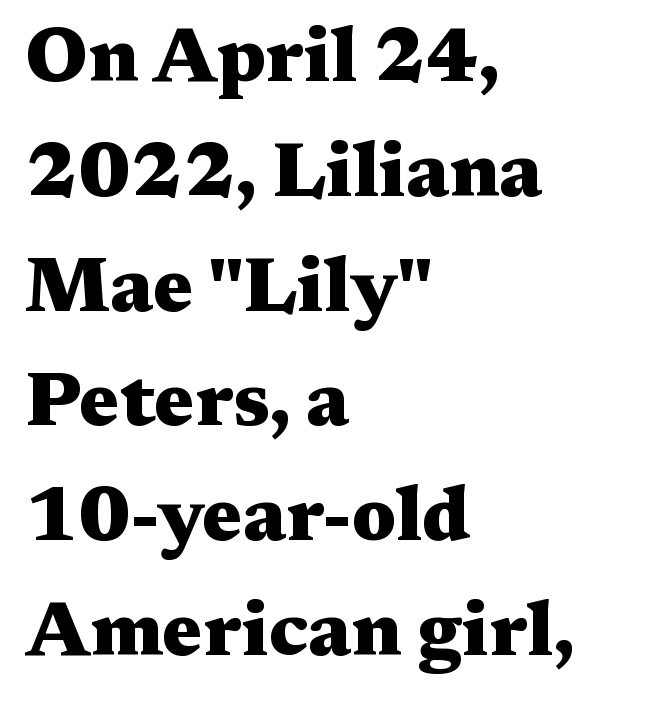
Q: Is the text bold? A: Yes.
Q: Is the text italic (slanted)? A: No, it is upright.
Q: Is the typeface a serif or a sans-serif typeface? A: Serif.
Q: Is the text underlined? A: No.
Q: How is the paragraph aligned? A: Left-aligned.
Q: Is the spacing between letters normal or unusually wide? A: Normal.
Q: Is the spacing between lines tight, normal or loose? A: Normal.
Q: Width (condensed, normal, or wide)? A: Wide.
Q: Stroke contrast? A: Medium.
Q: x-height? A: Medium.
Q: Monospaced? A: No.
